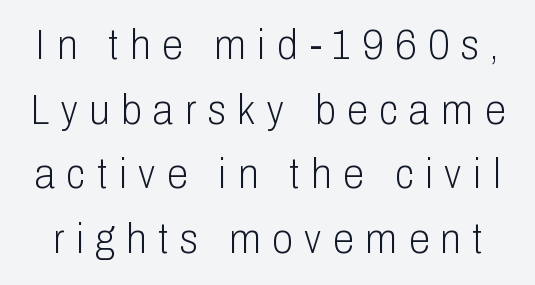
Q: Is the text bold? A: No.
Q: Is the text italic (slanted)? A: No, it is upright.
Q: Is the typeface a serif or a sans-serif typeface? A: Sans-serif.
Q: Is the text underlined? A: No.
Q: Is the spacing between letters normal or unusually wide? A: Unusually wide.
Q: Is the spacing between lines tight, normal or loose? A: Normal.
Q: Width (condensed, normal, or wide)? A: Condensed.
Q: Stroke contrast? A: Low.
Q: x-height? A: Medium.
Q: Monospaced? A: No.
